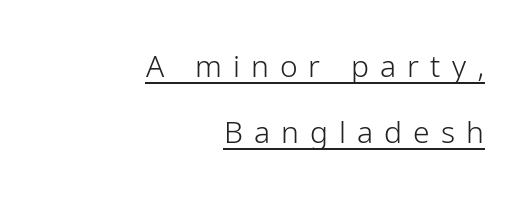
{"serif": "no", "italic": "no", "bold": "no", "weight": "light", "width": "condensed", "stroke_contrast": "low", "x_height": "medium", "monospaced": "no", "underline": "yes", "align": "right", "line_spacing": "loose", "line_spacing_ratio": 2.2, "letter_spacing": "wide", "letter_spacing_em": 0.37, "glyph_px": 30}
